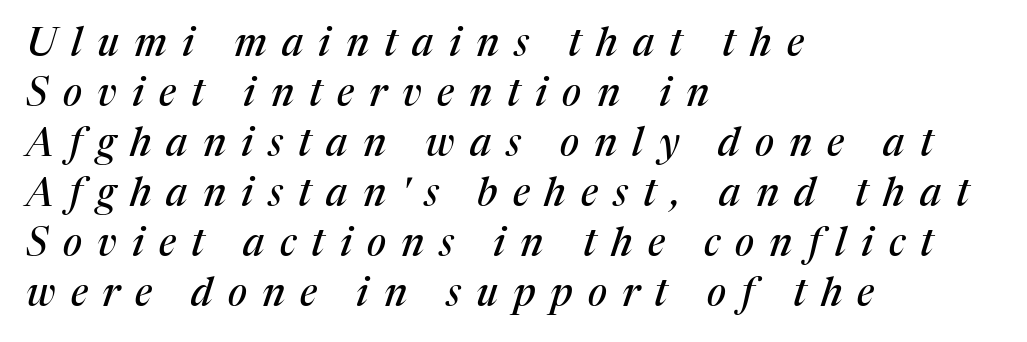
The image shows 39 px serif type, italic (leaning right); set left-aligned, normal line spacing (1.28x), unusually wide letter spacing (+0.39 em), not underlined; medium stroke contrast and a medium x-height.
